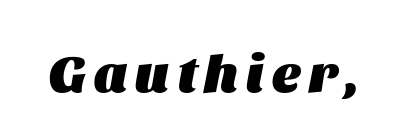
The image shows 53 px heavy type, italic (leaning right); set not underlined; medium stroke contrast and a large x-height.
